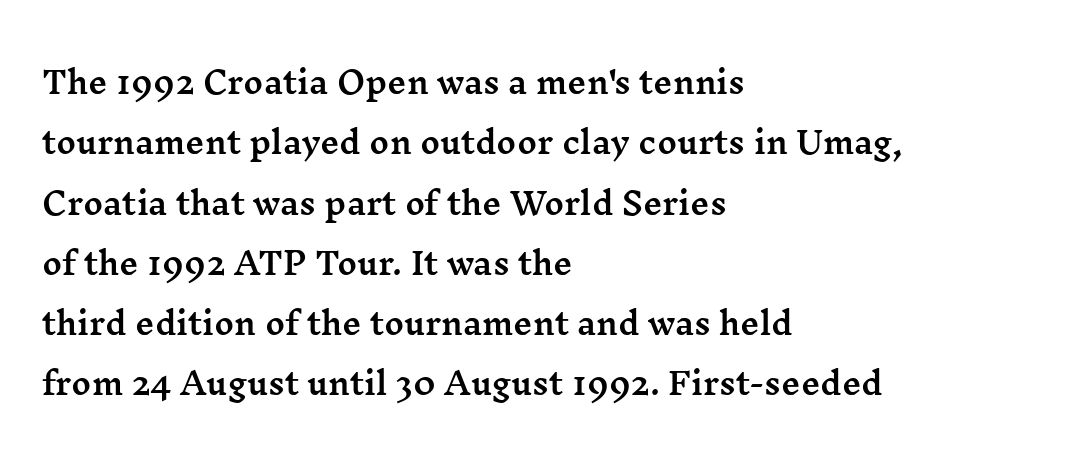
This is serif lettering, the kind often seen in printed books. Just letters on the line, the space beneath them empty. The type is set solid horizontally, with unmodified tracking. Every stem runs plumb, perpendicular to the baseline. Honestly, the rows look like they've been pulled way apart. Compared with a centered layout, this one pins lines to the left instead.
